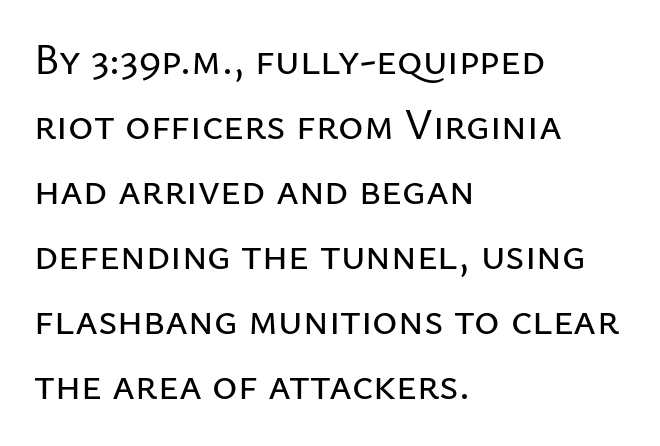
The image shows 43 px sans-serif type, upright; set left-aligned, normal line spacing (1.51x), normal letter spacing, not underlined; low stroke contrast and a medium x-height.
